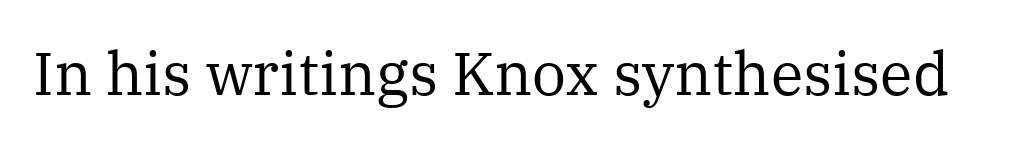
Just letters on the line, the space beneath them empty. You can tell from the footed stems that serif type was used. Each letter keeps its own natural width here, so spacing adapts to shape. In terms of letterspacing, this is plain default setting. The type sits square on the baseline with zero lean.
